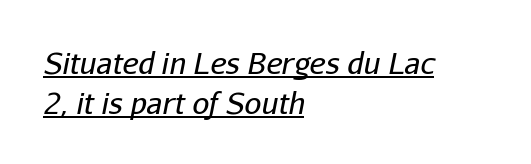
{"italic": "yes", "lean": "right", "slant_degrees": 11, "bold": "no", "weight": "regular", "width": "normal", "stroke_contrast": "low", "x_height": "medium", "monospaced": "no", "underline": "yes", "align": "left", "line_spacing": "normal", "line_spacing_ratio": 1.33, "letter_spacing": "normal", "letter_spacing_em": 0.0, "glyph_px": 30}
